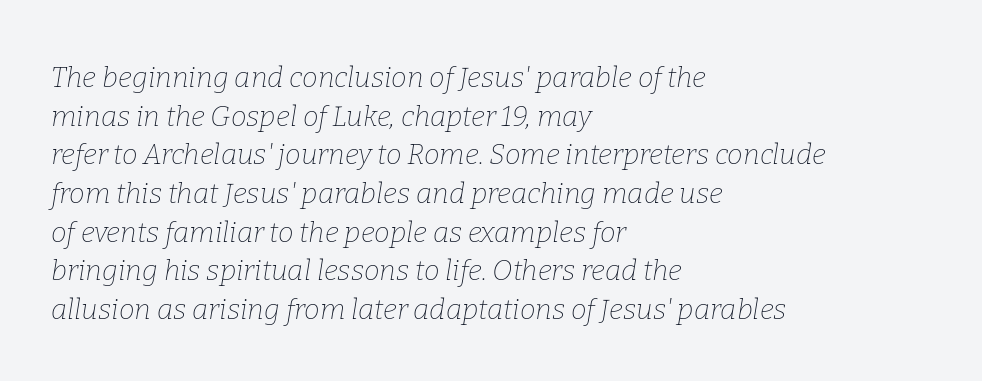
{"serif": "yes", "italic": "yes", "lean": "right", "slant_degrees": 9, "bold": "no", "weight": "thin", "width": "normal", "stroke_contrast": "low", "x_height": "medium", "monospaced": "no", "underline": "no", "align": "left", "line_spacing": "normal", "line_spacing_ratio": 1.38, "letter_spacing": "normal", "letter_spacing_em": 0.0, "glyph_px": 28}
